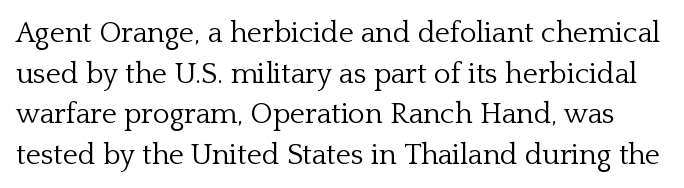
Letters rest on an invisible, unmarked baseline. Spacing verdict: proportional, widths tailored to each character. The font's upright variant was chosen for this text. Evenly set lines give the paragraph a standard silhouette.
